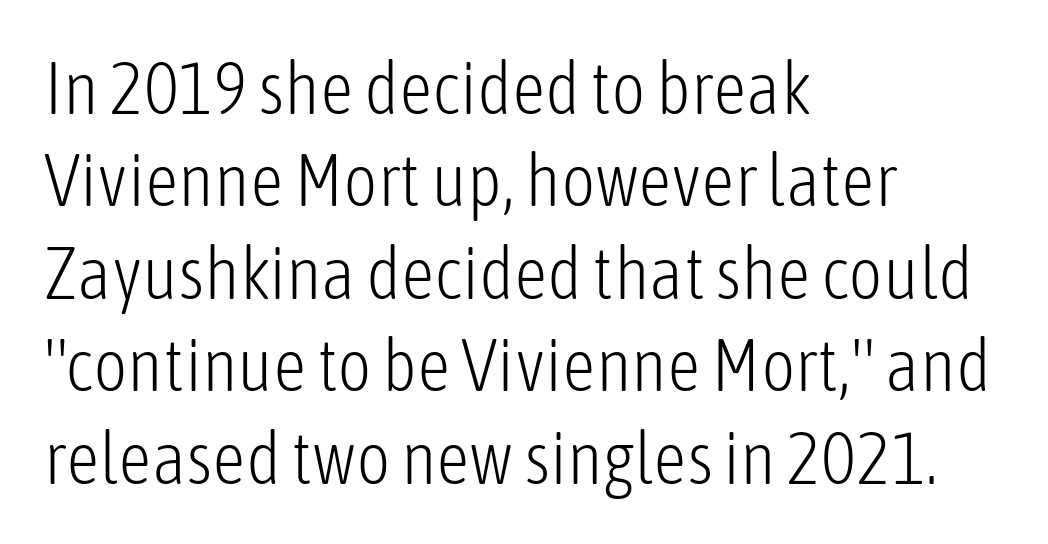
This rendering uses left alignment, leaving the right contour irregular. Characters follow at the spacing the type designer built in. Rows of type keep a routine distance in the vertical direction. Only glyphs here, with clear space below each row. Typographically, this falls in the sans-serif category.
